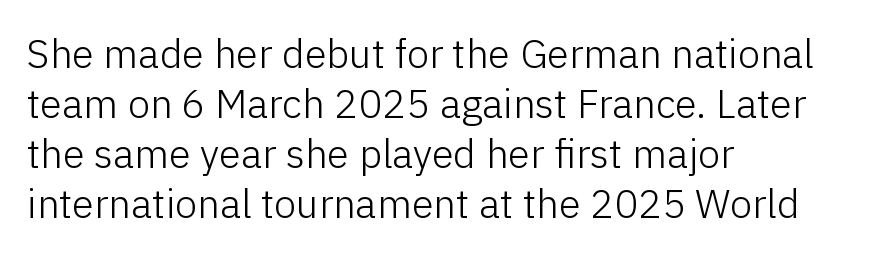
The image shows 40 px light sans-serif type, upright; set left-aligned, normal line spacing (1.25x), normal letter spacing, not underlined; low stroke contrast and a medium x-height.
